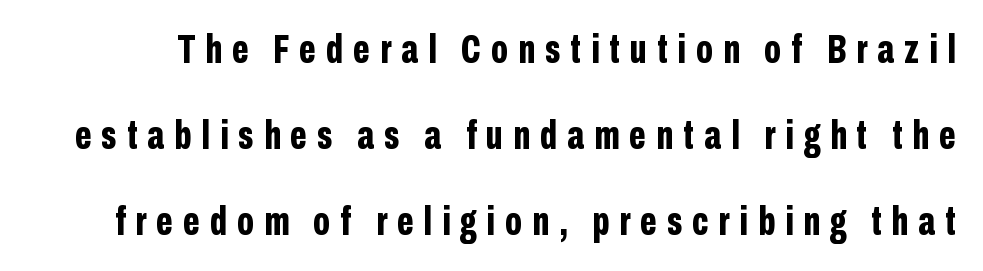
Look at the tracking — it's clearly loosened, letters drifting apart. Ascenders rise straight up at ninety degrees. Letters rest on an invisible, unmarked baseline. Bold? Absolutely — the strokes are thick and heavy. Looks like regular typesetting: each glyph gets only the width it needs. This sample trades compactness for vertical openness between lines.
